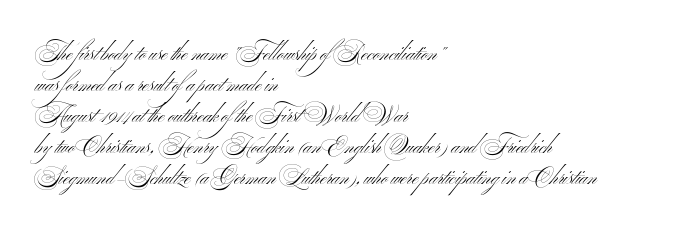
No chunkiness to these letters — they're not bold. The area under the type is left untouched. This rendering uses left alignment, leaving the right contour irregular. Compared with typical body copy, the letter spacing here is the same.
